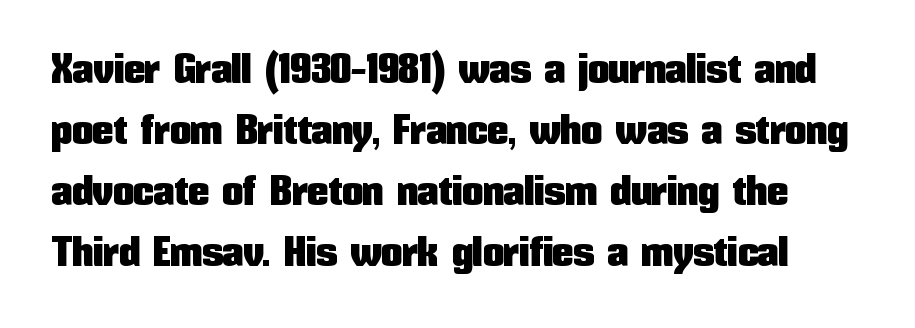
The rendering keeps characters at their native spacing. This is the regular roman posture of the typeface. One glance says typical: line gaps are just what's usual. No feet cap the strokes, marking this as sans-serif type. A clean baseline with only descenders dipping below it.
